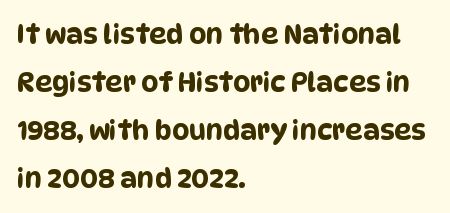
Q: Is the text underlined? A: No.
Q: How is the paragraph aligned? A: Left-aligned.
Q: Is the spacing between letters normal or unusually wide? A: Normal.
